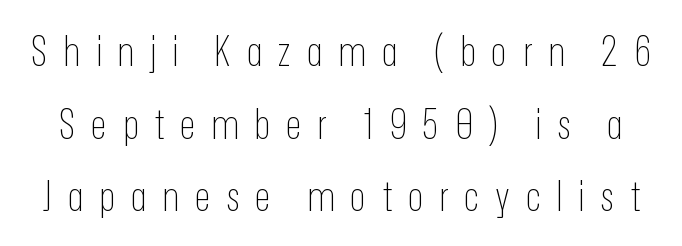
{"serif": "no", "italic": "no", "bold": "no", "weight": "thin", "width": "condensed", "stroke_contrast": "low", "x_height": "medium", "monospaced": "no", "underline": "no", "line_spacing_ratio": 1.73, "letter_spacing": "wide", "letter_spacing_em": 0.37, "glyph_px": 42}
